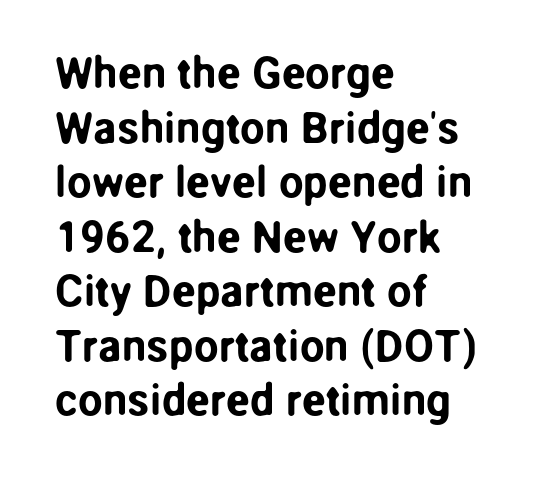
Q: Is the text italic (slanted)? A: No, it is upright.
Q: Is the typeface a serif or a sans-serif typeface? A: Sans-serif.
Q: Is the text underlined? A: No.
Q: How is the paragraph aligned? A: Left-aligned.
Q: Is the spacing between letters normal or unusually wide? A: Normal.
Q: Width (condensed, normal, or wide)? A: Normal.
Q: Stroke contrast? A: Low.
Q: x-height? A: Medium.
Q: Monospaced? A: No.
